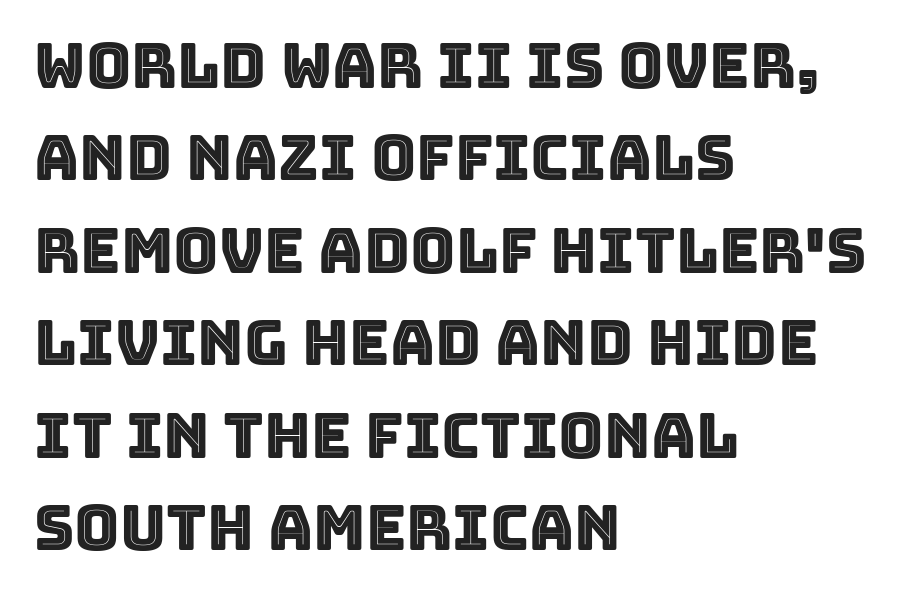
{"italic": "no", "width": "normal", "x_height": "large", "monospaced": "no", "underline": "no", "align": "left", "line_spacing": "normal", "line_spacing_ratio": 1.49, "letter_spacing": "normal", "letter_spacing_em": 0.0, "glyph_px": 62}
